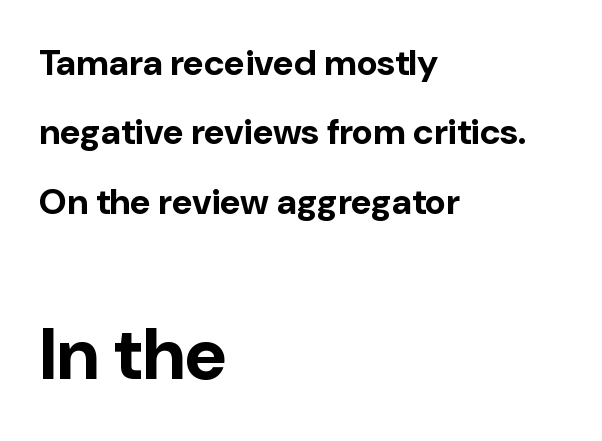
Q: Is the text bold? A: Yes.
Q: Is the text italic (slanted)? A: No, it is upright.
Q: Is the typeface a serif or a sans-serif typeface? A: Sans-serif.
Q: Is the text underlined? A: No.
Q: How is the paragraph aligned? A: Left-aligned.
Q: Is the spacing between letters normal or unusually wide? A: Normal.
Q: Is the spacing between lines tight, normal or loose? A: Loose.
Q: Which block of text is set in a larger size, the first (top) or the second (bottom)? A: The second (bottom) one.
Q: Width (condensed, normal, or wide)? A: Normal.
Q: Stroke contrast? A: Low.
Q: x-height? A: Medium.
Q: Monospaced? A: No.
